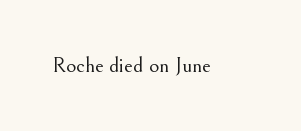
The space directly below the letters is spotless. Quick note: not italic, upright. The line texture is even and compact thanks to regular tracking. These glyphs show unthickened strokes, regular width or finer.
